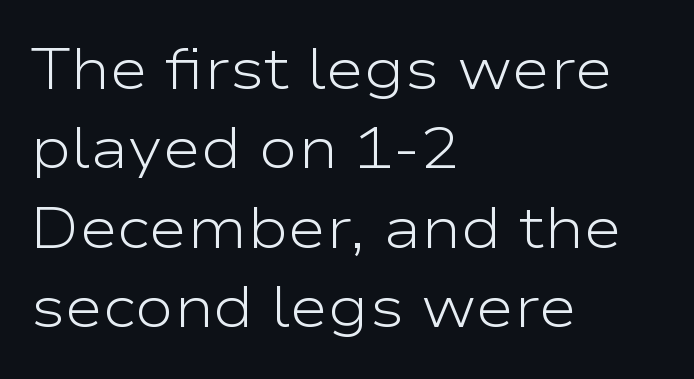
{"serif": "no", "italic": "no", "bold": "no", "weight": "light", "width": "wide", "stroke_contrast": "low", "x_height": "medium", "monospaced": "no", "underline": "no", "align": "left", "line_spacing": "normal", "line_spacing_ratio": 1.37, "letter_spacing": "normal", "letter_spacing_em": 0.0, "glyph_px": 58}
